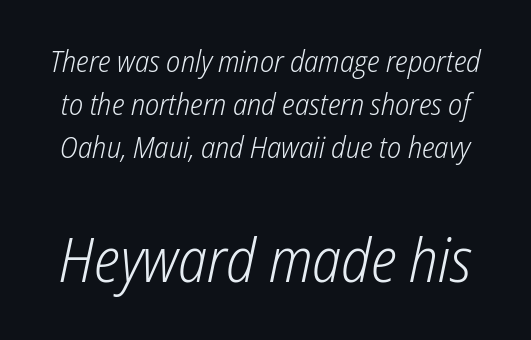
The image shows 61 px light, condensed type, italic (leaning right); set normal line spacing (1.43x), normal letter spacing, not underlined; the second (bottom) block is 2.03x larger; low stroke contrast and a medium x-height.
